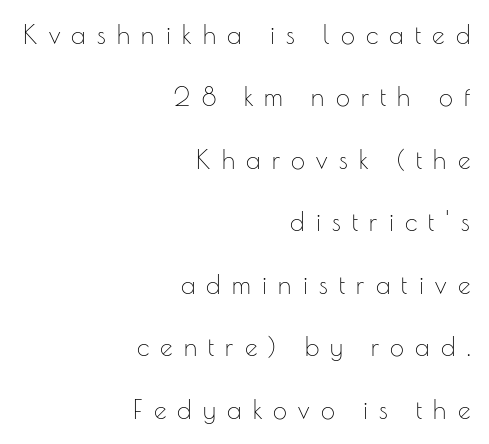
The image shows 25 px text type, upright; set right-aligned, loose line spacing (2.5x), unusually wide letter spacing (+0.45 em), not underlined.
